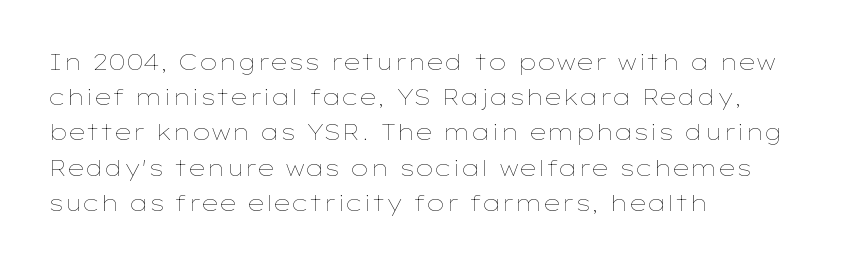
The image shows 22 px text type, upright; set left-aligned, normal line spacing (1.6x), normal letter spacing, not underlined.
